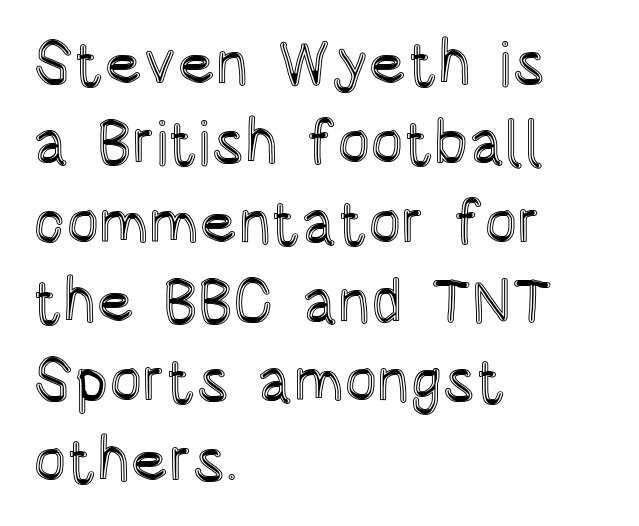
Q: Is the text italic (slanted)? A: No, it is upright.
Q: Is the text underlined? A: No.
Q: How is the paragraph aligned? A: Left-aligned.
Q: Is the spacing between letters normal or unusually wide? A: Normal.
Q: Is the spacing between lines tight, normal or loose? A: Normal.
Q: Width (condensed, normal, or wide)? A: Condensed.
Q: x-height? A: Large.
Q: Monospaced? A: No.
